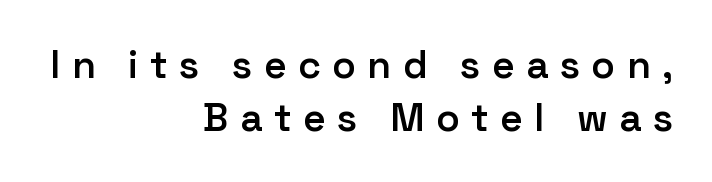
{"serif": "no", "italic": "no", "bold": "semi", "weight": "semibold", "width": "normal", "stroke_contrast": "low", "x_height": "medium", "monospaced": "no", "underline": "no", "align": "right", "line_spacing": "normal", "line_spacing_ratio": 1.35, "letter_spacing": "wide", "letter_spacing_em": 0.29, "glyph_px": 39}
